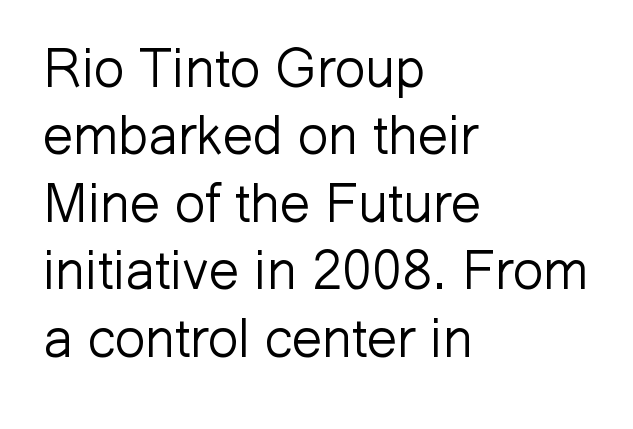
Each letter keeps its own natural width here, so spacing adapts to shape. Characters follow at the spacing the type designer built in. Summary of vertical rhythm: regular, with standard interline spacing. Only glyphs here, with clear space below each row.
